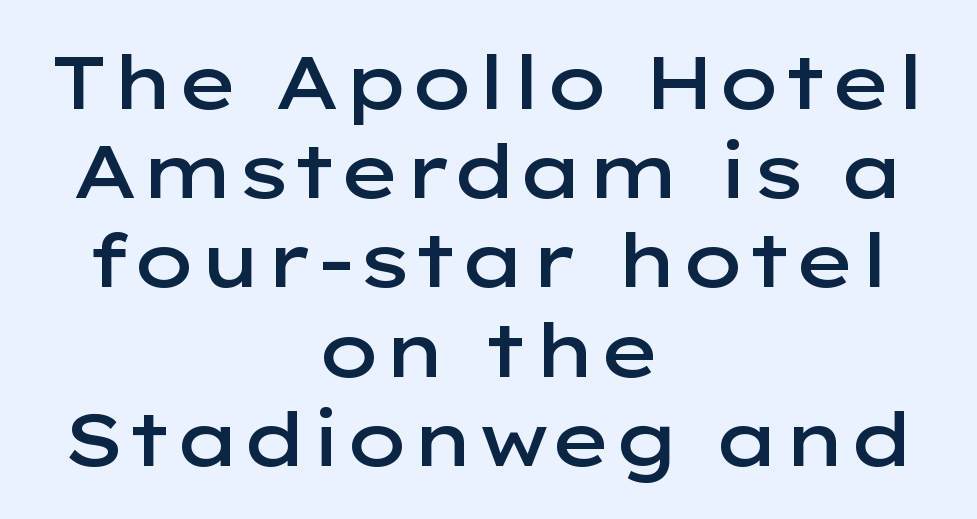
Q: Is the text bold? A: Semi-bold.
Q: Is the text italic (slanted)? A: No, it is upright.
Q: Is the typeface a serif or a sans-serif typeface? A: Sans-serif.
Q: Is the text underlined? A: No.
Q: How is the paragraph aligned? A: Centered.
Q: Is the spacing between letters normal or unusually wide? A: Normal.
Q: Width (condensed, normal, or wide)? A: Wide.
Q: Stroke contrast? A: Low.
Q: x-height? A: Medium.
Q: Monospaced? A: No.
